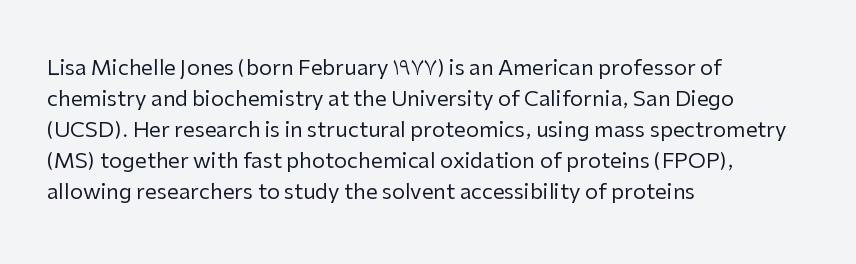
The image shows 21 px text type, upright; set left-aligned, normal line spacing (1.48x), normal letter spacing, not underlined.
